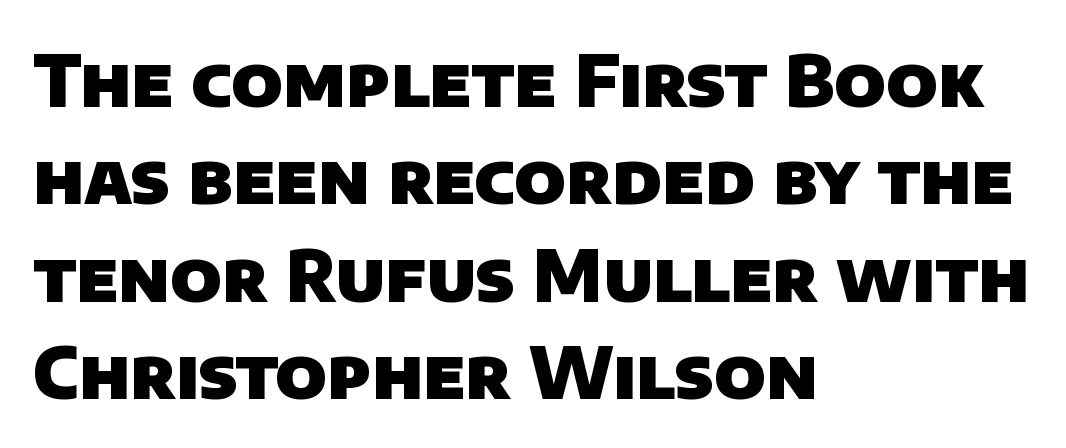
Q: Is the text bold? A: Yes.
Q: Is the typeface a serif or a sans-serif typeface? A: Sans-serif.
Q: Is the text underlined? A: No.
Q: How is the paragraph aligned? A: Left-aligned.
Q: Is the spacing between letters normal or unusually wide? A: Normal.
Q: Is the spacing between lines tight, normal or loose? A: Normal.
Q: Width (condensed, normal, or wide)? A: Normal.
Q: Stroke contrast? A: Low.
Q: x-height? A: Large.
Q: Monospaced? A: No.
